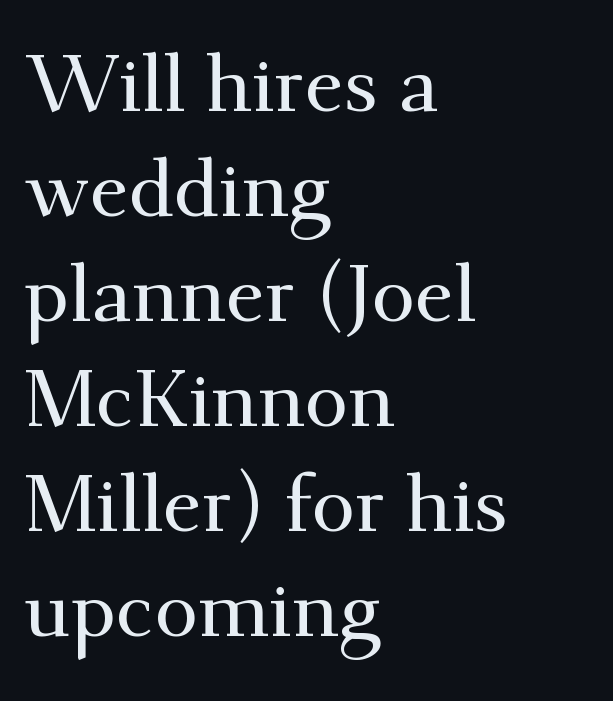
Q: Is the text italic (slanted)? A: No, it is upright.
Q: Is the typeface a serif or a sans-serif typeface? A: Serif.
Q: Is the text underlined? A: No.
Q: How is the paragraph aligned? A: Left-aligned.
Q: Is the spacing between letters normal or unusually wide? A: Normal.
Q: Is the spacing between lines tight, normal or loose? A: Normal.
Q: Width (condensed, normal, or wide)? A: Normal.
Q: Stroke contrast? A: Medium.
Q: x-height? A: Small.
Q: Monospaced? A: No.
